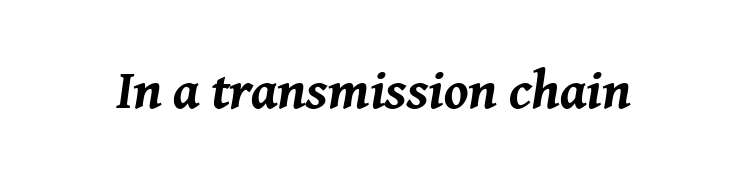
Q: Is the text bold? A: Yes.
Q: Is the text italic (slanted)? A: Yes, it leans right by about 8 degrees.
Q: Is the text underlined? A: No.
Q: Is the spacing between letters normal or unusually wide? A: Normal.
Q: Width (condensed, normal, or wide)? A: Normal.
Q: Stroke contrast? A: Medium.
Q: x-height? A: Medium.
Q: Monospaced? A: No.
